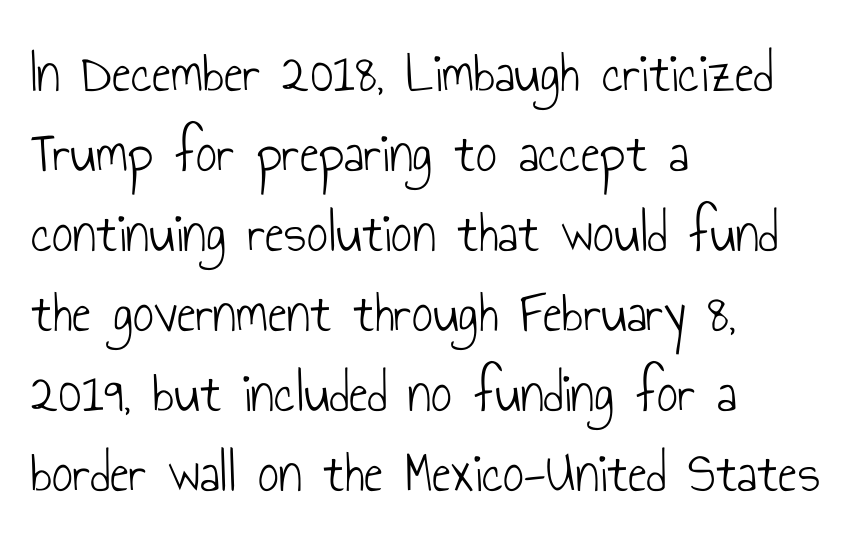
{"serif": "no", "italic": "no", "bold": "no", "weight": "light", "width": "condensed", "stroke_contrast": "low", "x_height": "small", "monospaced": "no", "underline": "no", "align": "left", "line_spacing": "normal", "line_spacing_ratio": 1.38, "letter_spacing": "normal", "letter_spacing_em": 0.0, "glyph_px": 58}
